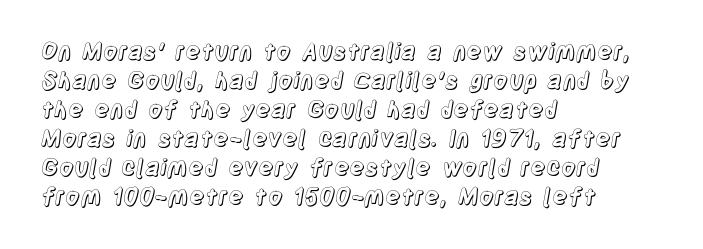
The image shows 23 px text type; set left-aligned, normal line spacing (1.26x), normal letter spacing, not underlined.
